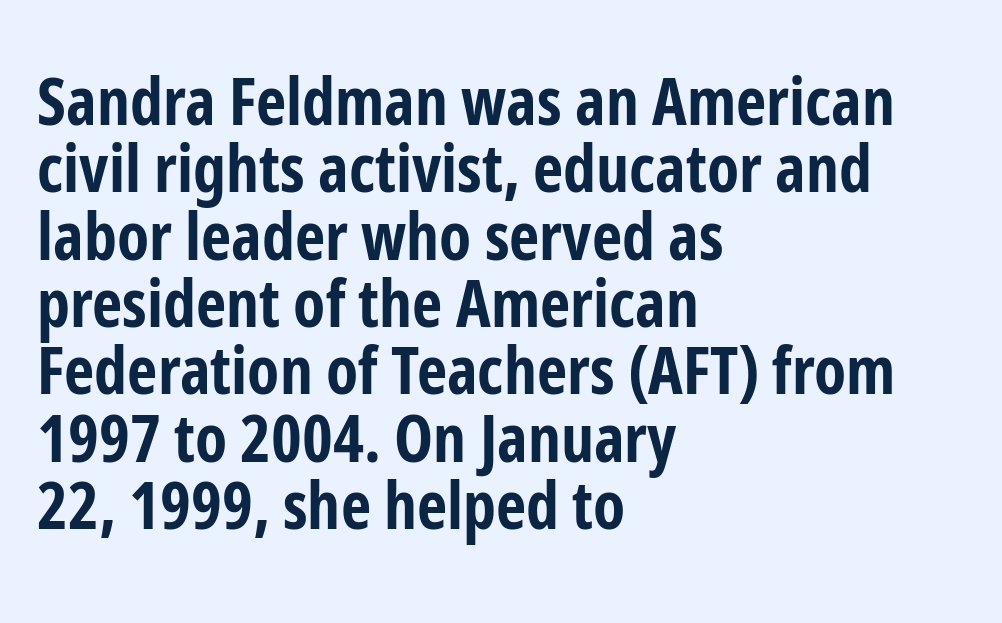
Q: Is the text bold? A: Yes.
Q: Is the text italic (slanted)? A: No, it is upright.
Q: Is the typeface a serif or a sans-serif typeface? A: Sans-serif.
Q: Is the text underlined? A: No.
Q: How is the paragraph aligned? A: Left-aligned.
Q: Is the spacing between letters normal or unusually wide? A: Normal.
Q: Is the spacing between lines tight, normal or loose? A: Tight.
Q: Width (condensed, normal, or wide)? A: Condensed.
Q: Stroke contrast? A: Low.
Q: x-height? A: Medium.
Q: Monospaced? A: No.
